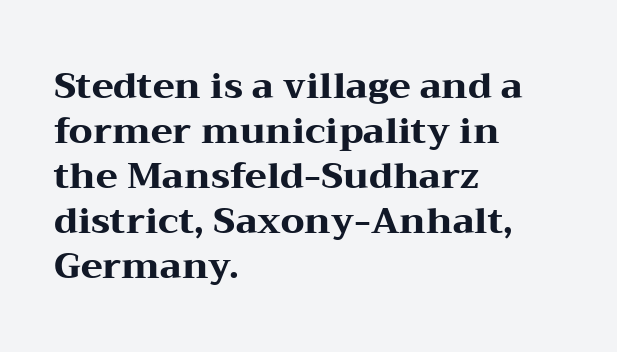
The image shows 36 px heavy, wide serif type, upright; set left-aligned, normal line spacing (1.25x), normal letter spacing, not underlined; medium stroke contrast and a medium x-height.
